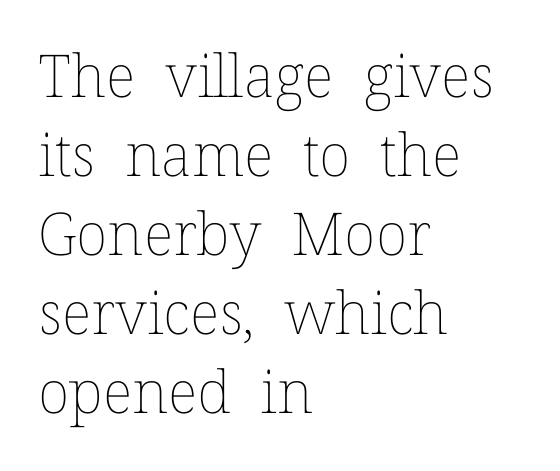
A typesetter would call this proportional, since set widths differ per character. Default kerning and tracking; the words read as compact shapes. Check under the words: just untouched page. These glyphs show unthickened strokes, regular width or finer. The typesetter chose a ragged-right arrangement here.
